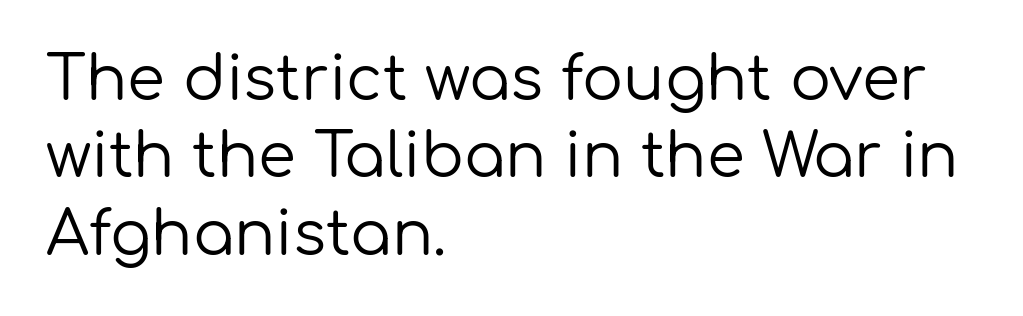
{"serif": "no", "italic": "no", "bold": "no", "weight": "regular", "width": "normal", "stroke_contrast": "low", "x_height": "medium", "monospaced": "no", "underline": "no", "align": "left", "line_spacing": "normal", "line_spacing_ratio": 1.27, "letter_spacing": "normal", "letter_spacing_em": 0.0, "glyph_px": 61}
